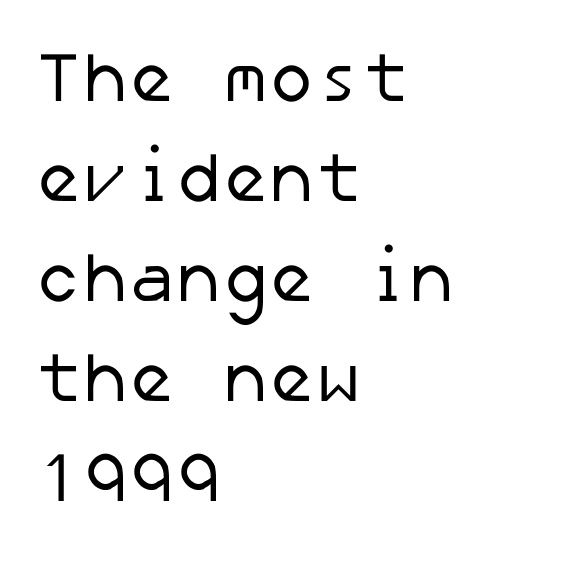
Q: Is the text bold? A: No.
Q: Is the typeface a serif or a sans-serif typeface? A: Sans-serif.
Q: Is the text underlined? A: No.
Q: How is the paragraph aligned? A: Left-aligned.
Q: Is the spacing between letters normal or unusually wide? A: Normal.
Q: Is the spacing between lines tight, normal or loose? A: Normal.
Q: Width (condensed, normal, or wide)? A: Normal.
Q: Stroke contrast? A: Low.
Q: x-height? A: Medium.
